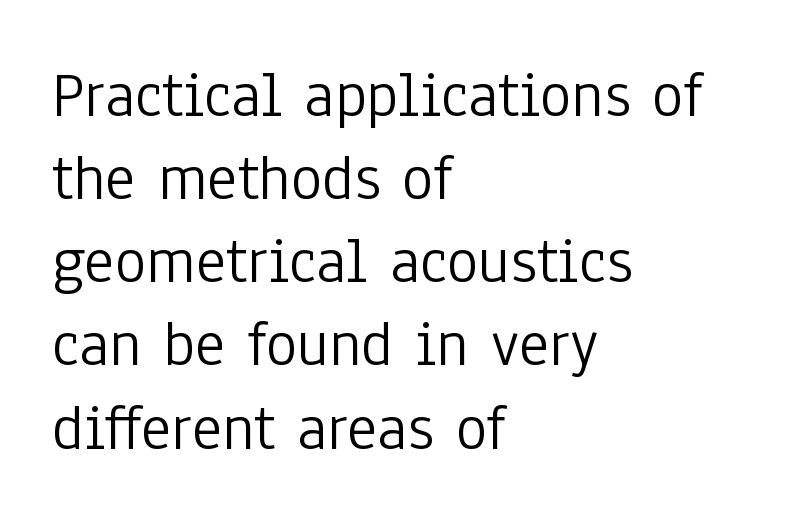
Varying glyph widths throughout — classic text-font behaviour. Any mark beneath the type? The region is blank. This is not heavy type; no bold has been used. Does extra space separate the letters? No, they use regular spacing. These lines are composed in type without serifs. Every stem runs plumb, perpendicular to the baseline.
